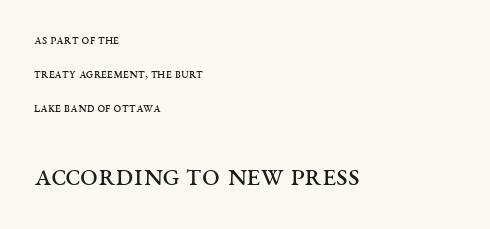
{"serif": "yes", "italic": "no", "bold": "no", "weight": "regular", "width": "wide", "stroke_contrast": "medium", "x_height": "large", "monospaced": "no", "underline": "no", "align": "left", "line_spacing": "loose", "line_spacing_ratio": 2.43, "letter_spacing": "normal", "letter_spacing_em": 0.0, "larger_block": "second", "size_ratio": 2.29, "glyph_px": 32}
